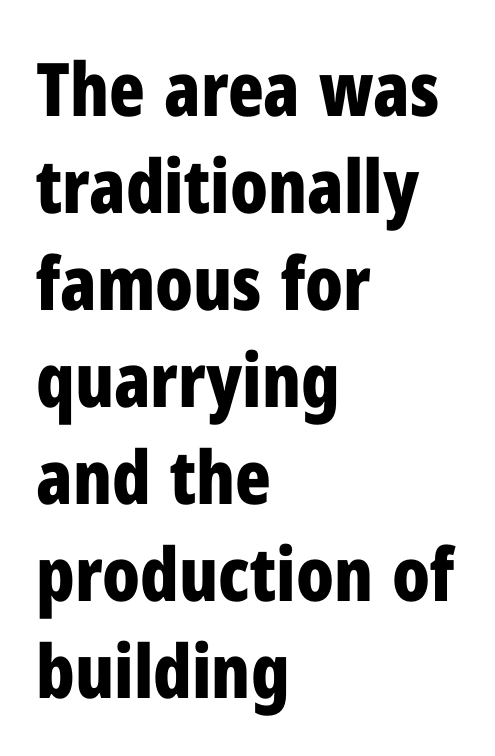
Upright lettering throughout. The gap between lines stays unmarked. The passage shown is typed in a proportional face where columns would drift. Alignment: flush left.
